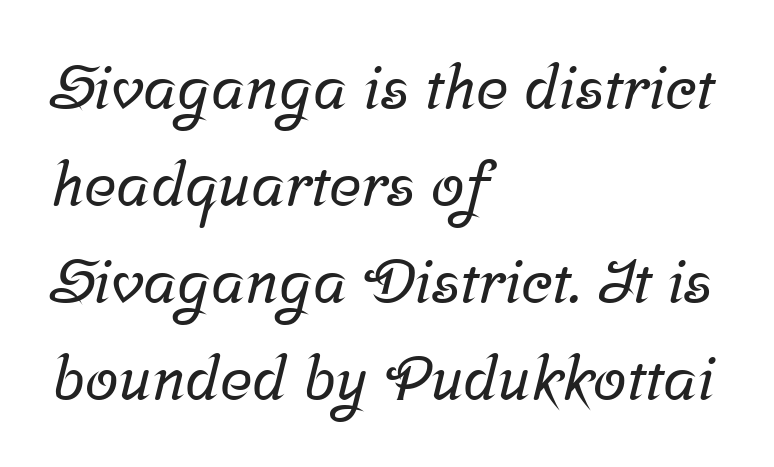
Proportional: the letters do not fall into vertical columns. Spacing between characters is what you'd get straight out of the box. Underlining? Definitely not there. One glance says typical: line gaps are just what's usual. Is the block centered? No — it sits flush against the left margin.
